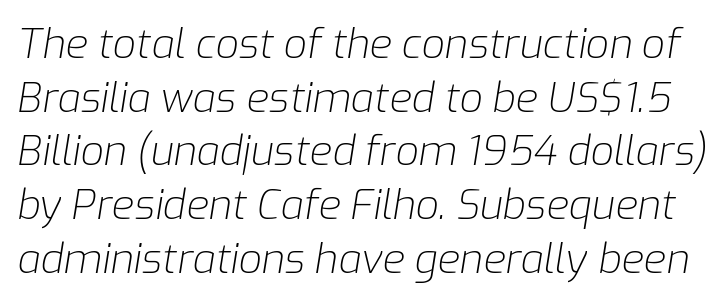
{"italic": "yes", "lean": "right", "slant_degrees": 9, "bold": "no", "weight": "light", "width": "normal", "stroke_contrast": "low", "x_height": "medium", "monospaced": "no", "underline": "no", "line_spacing": "normal", "line_spacing_ratio": 1.31, "letter_spacing": "normal", "letter_spacing_em": 0.0, "glyph_px": 41}
